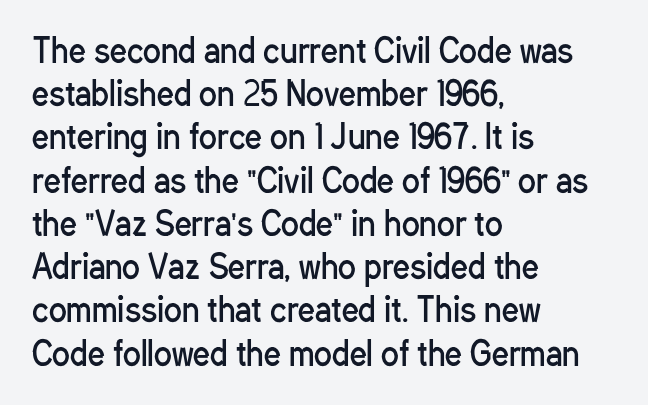
Q: Is the text bold? A: No.
Q: Is the text italic (slanted)? A: No, it is upright.
Q: Is the typeface a serif or a sans-serif typeface? A: Sans-serif.
Q: Is the text underlined? A: No.
Q: How is the paragraph aligned? A: Left-aligned.
Q: Is the spacing between letters normal or unusually wide? A: Normal.
Q: Is the spacing between lines tight, normal or loose? A: Normal.
Q: Width (condensed, normal, or wide)? A: Condensed.
Q: Stroke contrast? A: Low.
Q: x-height? A: Medium.
Q: Monospaced? A: No.
